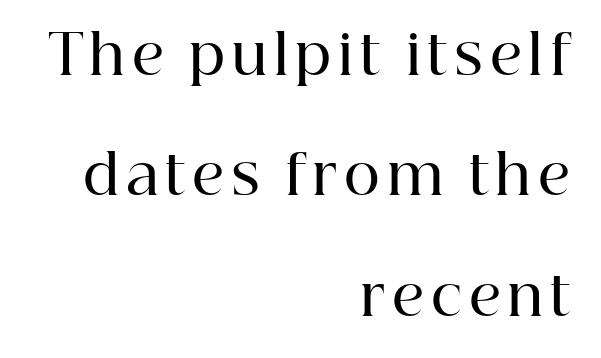
{"serif": "yes", "italic": "no", "bold": "semi", "weight": "semibold", "width": "normal", "stroke_contrast": "high", "x_height": "medium", "monospaced": "no", "underline": "no", "align": "right", "line_spacing": "loose", "line_spacing_ratio": 2.19, "glyph_px": 55}
